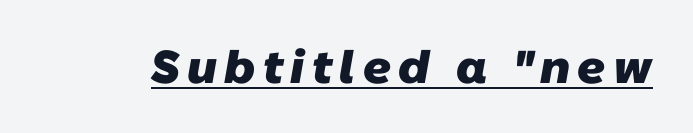
The image shows 46 px heavy sans-serif type; set underlined; low stroke contrast and a medium x-height.
